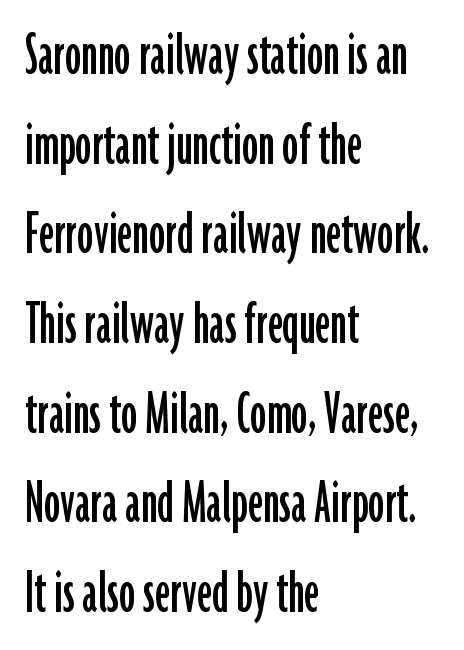
The glyphs are unaccompanied by any horizontal stroke below them. Stroke terminals: plain, sans-serif. The passage shown is typed in a proportional face where columns would drift. When letters stand straight like this, we call the style roman or upright. How would I describe the line gaps? Plain and ordinary.
